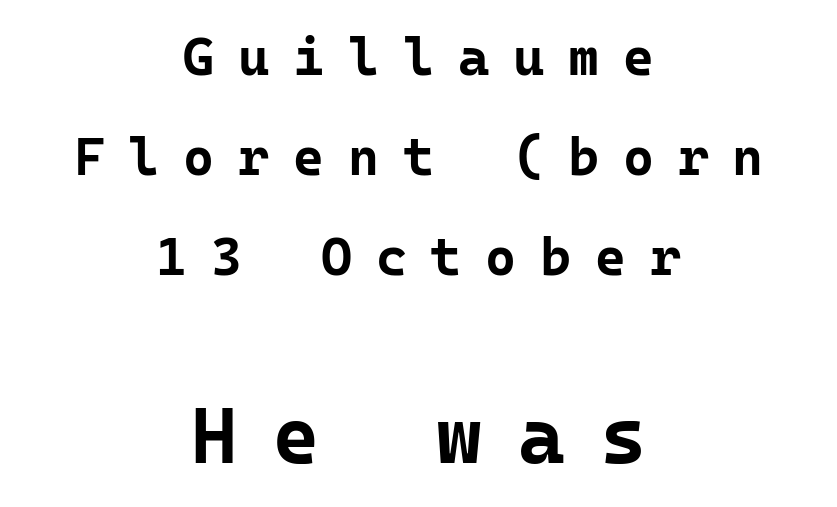
Small over large — that's the arrangement of the two blocks here. Horizontally, the lines are justified to the midpoint only. Summary of weight: heavy, a full bold. Here the glyphs are tracked loosely, breaking word shapes into spaced letters. Italic? Not at all — the glyphs are vertical. The letters carry no serifs — their stems end cleanly without finishing strokes.
